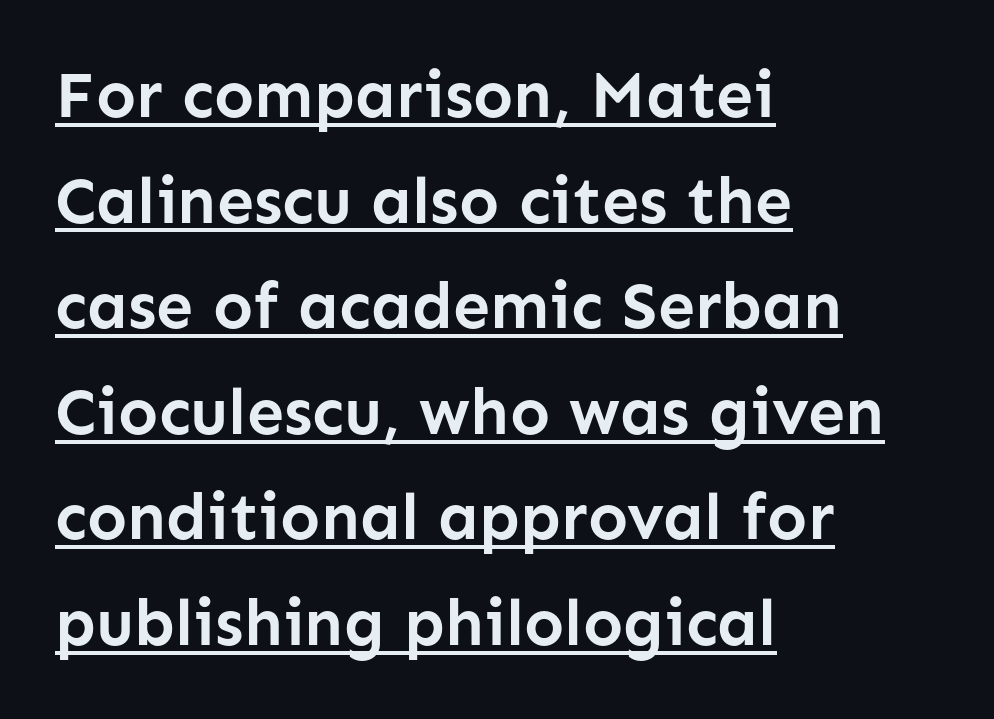
Between one letter and the next there's only the usual sliver of space. Bold? Absolutely — the strokes are thick and heavy. Is there any slant? The stems are plumb. Check where the strokes stop: nothing finishes them off — pure sans.
